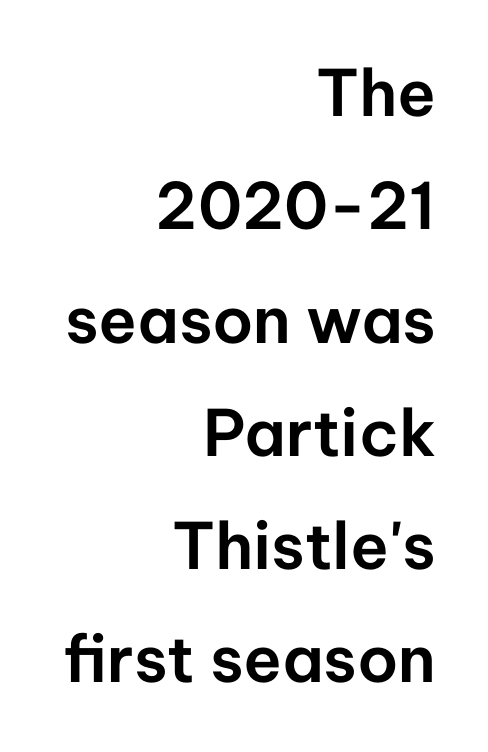
The image shows 64 px sans-serif type, upright; set right-aligned, line spacing 1.77x, normal letter spacing, not underlined; low stroke contrast and a medium x-height.
